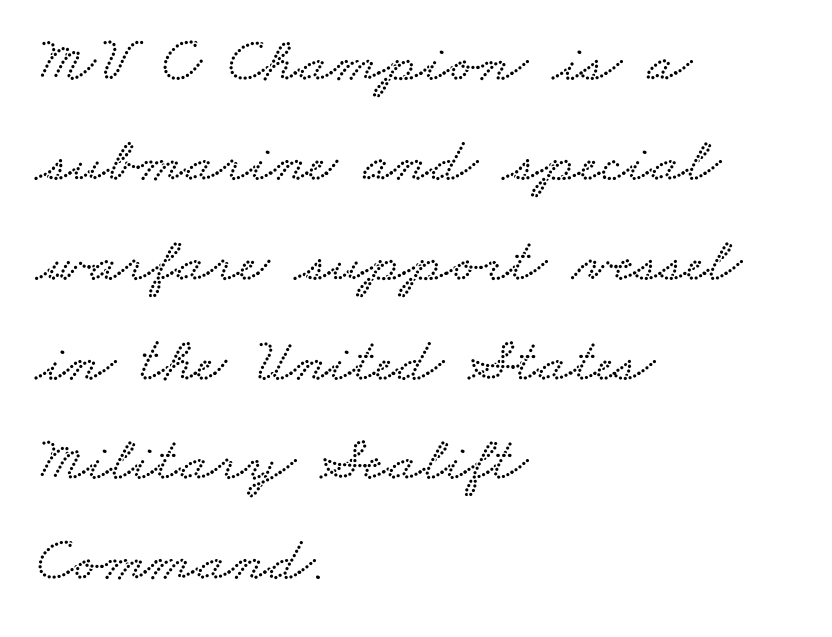
Q: Is the text underlined? A: No.
Q: How is the paragraph aligned? A: Left-aligned.
Q: Is the spacing between letters normal or unusually wide? A: Normal.
Q: Is the spacing between lines tight, normal or loose? A: Normal.
Q: Width (condensed, normal, or wide)? A: Wide.
Q: Stroke contrast? A: Low.
Q: x-height? A: Small.
Q: Monospaced? A: No.
